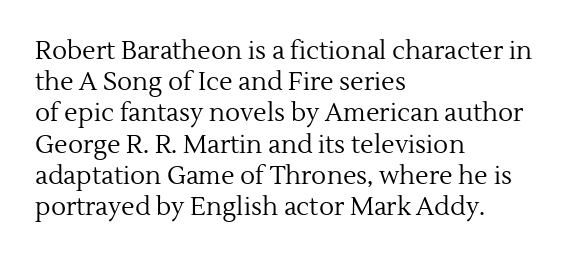
The image shows 25 px text type, upright; set left-aligned, normal line spacing (1.25x), normal letter spacing, not underlined.
